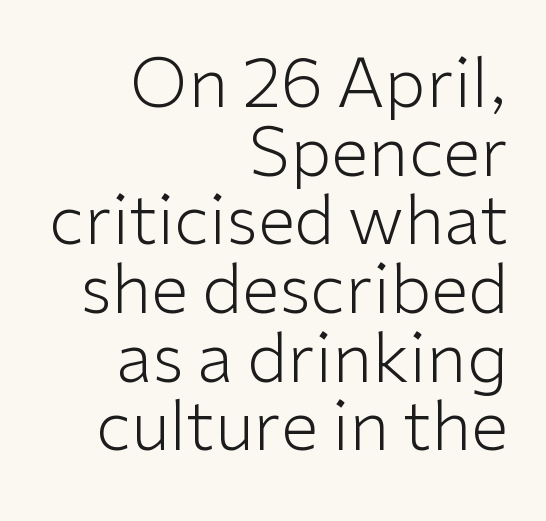
The setting favours the right margin, as signatures and pull-quotes sometimes do. The letters advance in unequal steps, a hallmark of proportional type. A roman cut, with each character standing at attention. Ink coverage per letter is moderate at most. This is sans-serif lettering, the kind often seen on screens and signage. Each new line begins almost immediately beneath the previous one.
